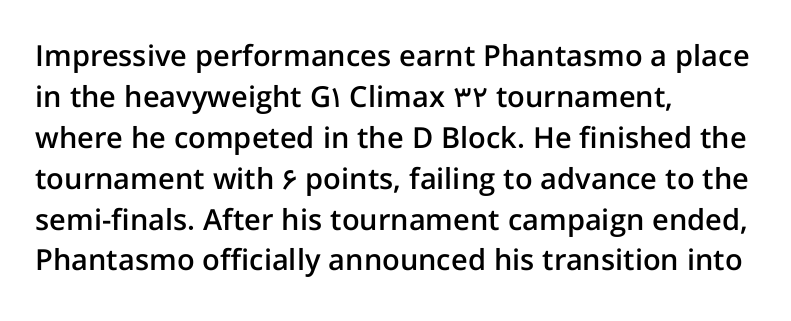
The image shows 29 px semibold sans-serif type, upright; set left-aligned, normal line spacing (1.41x), normal letter spacing, not underlined; low stroke contrast and a medium x-height.
